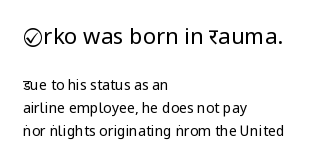
{"italic": "no", "bold": "no", "underline": "no", "align": "left", "line_spacing": "normal", "line_spacing_ratio": 1.65, "letter_spacing": "normal", "letter_spacing_em": 0.0, "larger_block": "first", "size_ratio": 1.57, "glyph_px": 22}
